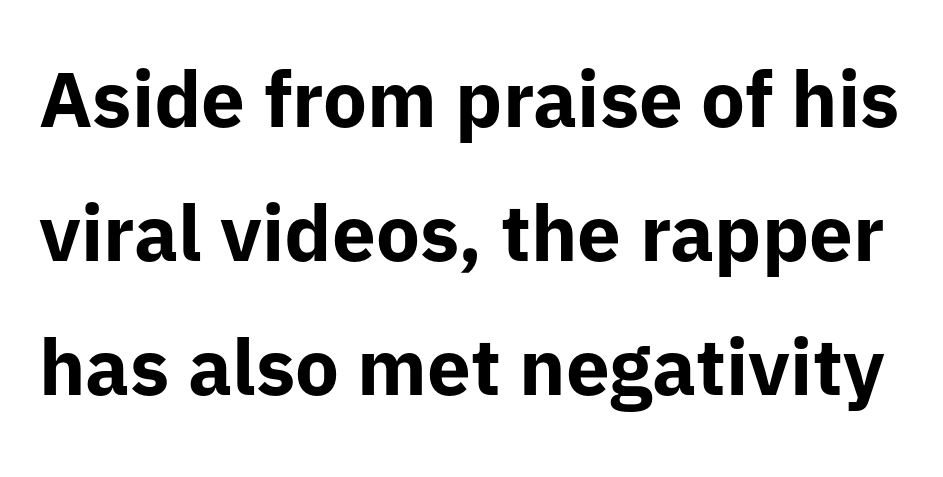
Q: Is the text bold? A: Yes.
Q: Is the text italic (slanted)? A: No, it is upright.
Q: Is the typeface a serif or a sans-serif typeface? A: Sans-serif.
Q: Is the text underlined? A: No.
Q: Is the spacing between letters normal or unusually wide? A: Normal.
Q: Width (condensed, normal, or wide)? A: Normal.
Q: Stroke contrast? A: Low.
Q: x-height? A: Medium.
Q: Monospaced? A: No.
